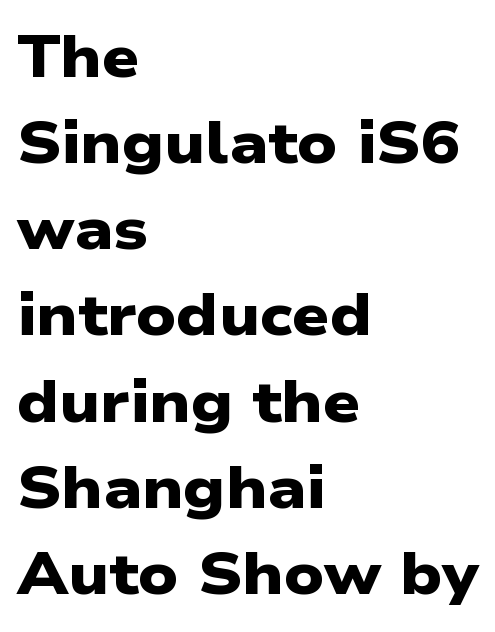
{"serif": "no", "bold": "yes", "weight": "heavy", "width": "wide", "stroke_contrast": "low", "x_height": "medium", "monospaced": "no", "underline": "no", "align": "left", "line_spacing": "normal", "line_spacing_ratio": 1.46, "letter_spacing": "normal", "letter_spacing_em": 0.0, "glyph_px": 59}
